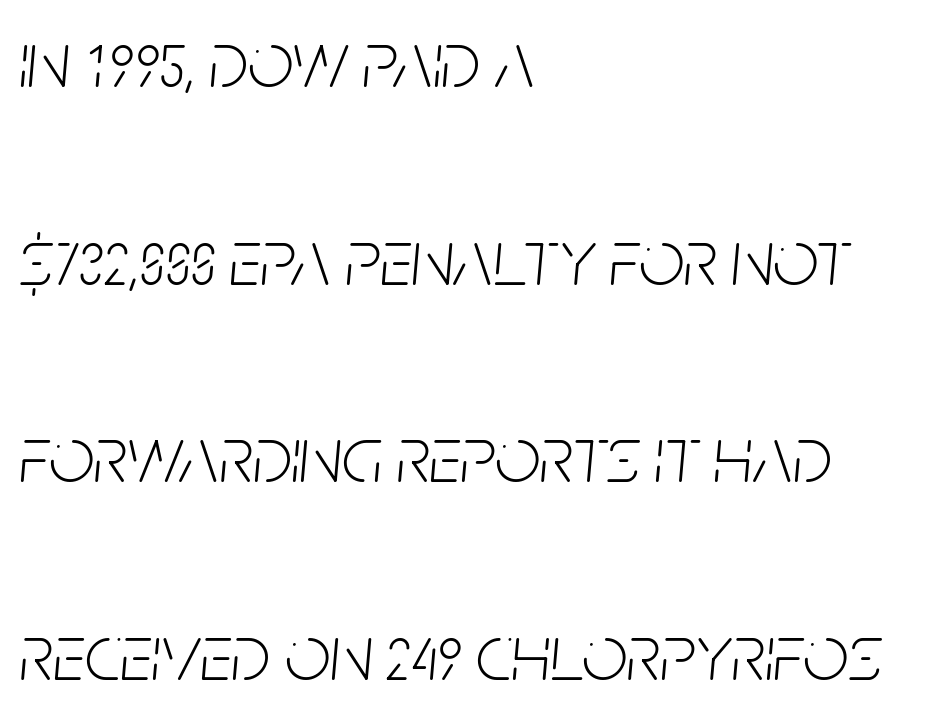
Q: Is the text bold? A: No.
Q: Is the text italic (slanted)? A: Yes, it leans right by about 5 degrees.
Q: Is the text underlined? A: No.
Q: How is the paragraph aligned? A: Left-aligned.
Q: Is the spacing between letters normal or unusually wide? A: Normal.
Q: Is the spacing between lines tight, normal or loose? A: Loose.
Q: Width (condensed, normal, or wide)? A: Condensed.
Q: Stroke contrast? A: Low.
Q: x-height? A: Large.
Q: Monospaced? A: No.
